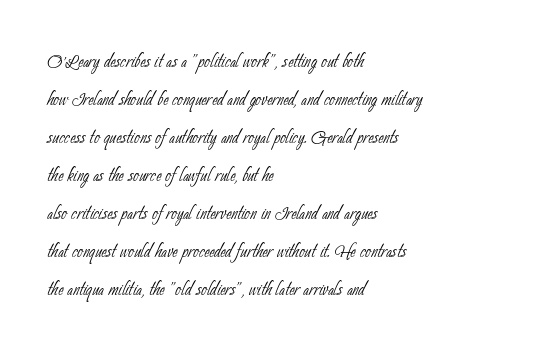
{"bold": "no", "underline": "no", "align": "left", "line_spacing": "normal", "line_spacing_ratio": 1.52, "letter_spacing": "normal", "letter_spacing_em": 0.0, "glyph_px": 25}
